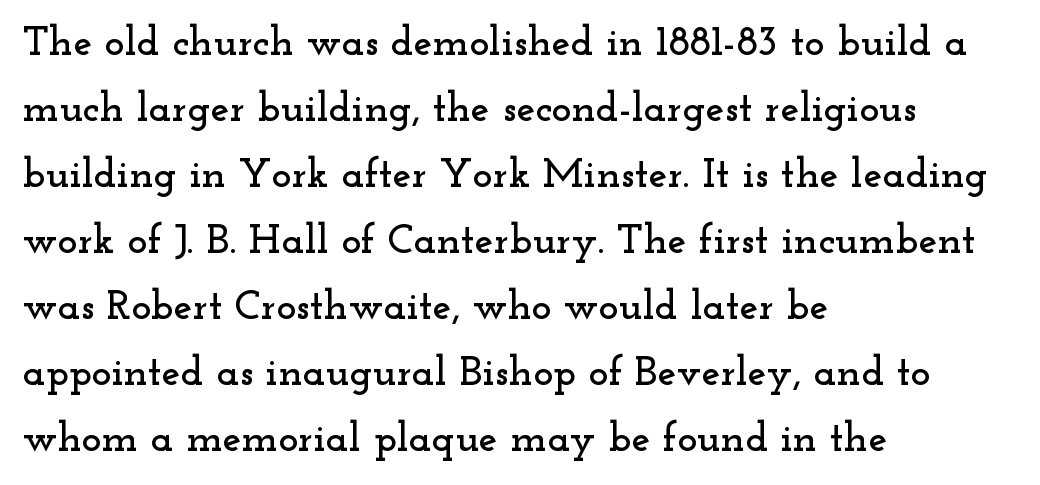
The image shows 42 px wide serif type, upright; set left-aligned, normal line spacing (1.57x), normal letter spacing, not underlined; low stroke contrast and a small x-height.
